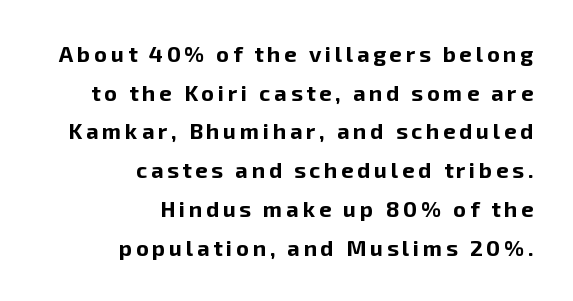
Q: Is the text bold? A: Yes.
Q: Is the text italic (slanted)? A: No, it is upright.
Q: Is the text underlined? A: No.
Q: How is the paragraph aligned? A: Right-aligned.
